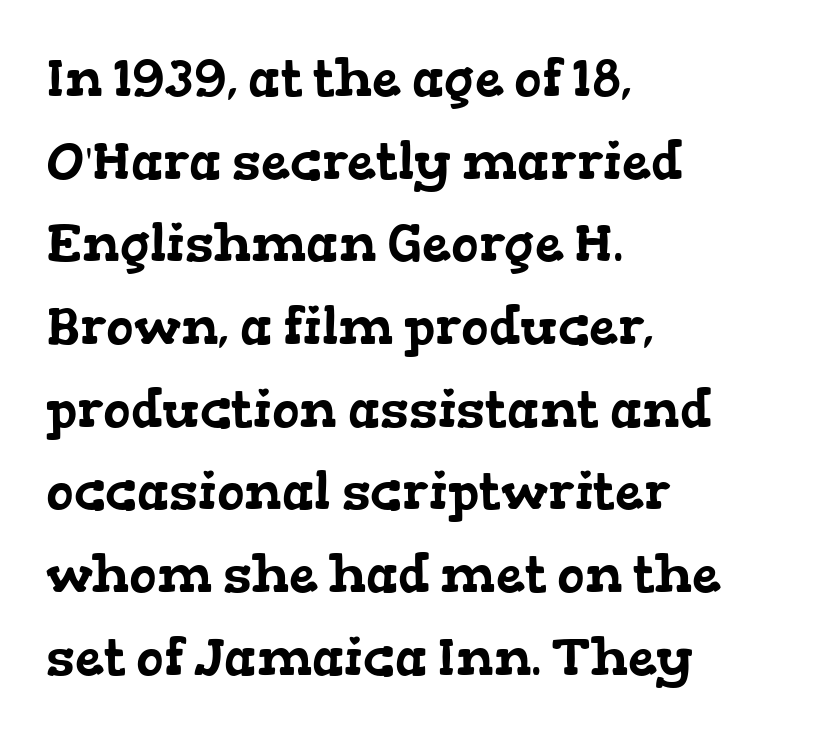
Q: Is the typeface a serif or a sans-serif typeface? A: Serif.
Q: Is the text underlined? A: No.
Q: How is the paragraph aligned? A: Left-aligned.
Q: Is the spacing between letters normal or unusually wide? A: Normal.
Q: Is the spacing between lines tight, normal or loose? A: Normal.
Q: Width (condensed, normal, or wide)? A: Wide.
Q: Stroke contrast? A: Low.
Q: x-height? A: Medium.
Q: Monospaced? A: No.
